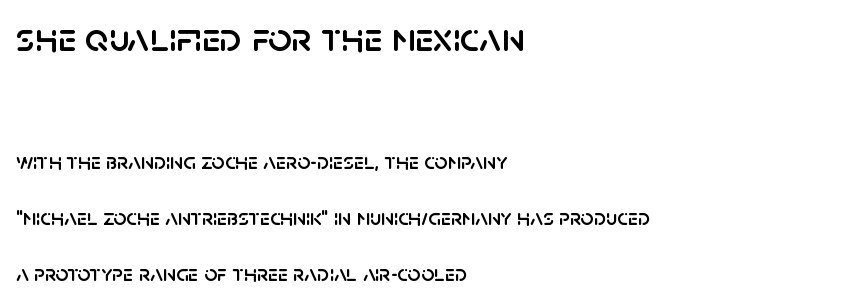
{"serif": "no", "italic": "no", "width": "normal", "stroke_contrast": "low", "x_height": "large", "monospaced": "no", "underline": "no", "align": "left", "line_spacing": "loose", "line_spacing_ratio": 2.44, "letter_spacing": "normal", "letter_spacing_em": 0.0, "larger_block": "first", "size_ratio": 1.78, "glyph_px": 41}
